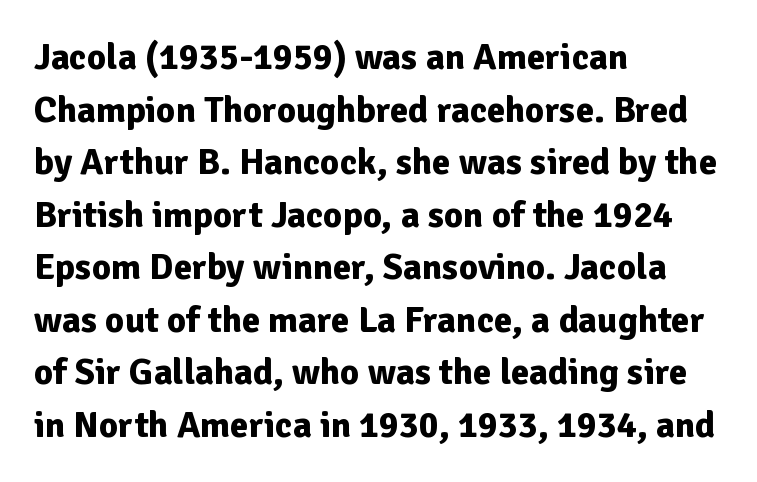
{"serif": "no", "italic": "no", "bold": "yes", "weight": "bold", "width": "normal", "stroke_contrast": "low", "x_height": "medium", "monospaced": "no", "underline": "no", "align": "left", "line_spacing": "normal", "line_spacing_ratio": 1.42, "letter_spacing": "normal", "letter_spacing_em": 0.0, "glyph_px": 37}
